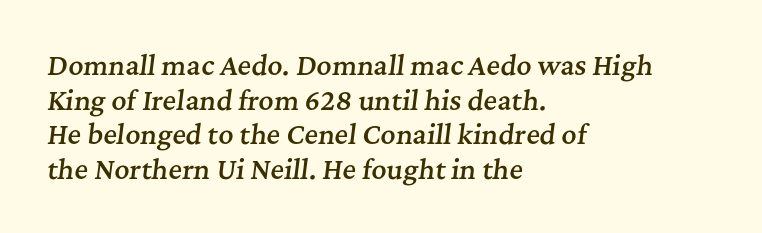
Q: Is the text bold? A: Semi-bold.
Q: Is the text italic (slanted)? A: Yes, it leans right by about 7 degrees.
Q: Is the text underlined? A: No.
Q: How is the paragraph aligned? A: Left-aligned.
Q: Is the spacing between letters normal or unusually wide? A: Normal.
Q: Is the spacing between lines tight, normal or loose? A: Normal.
